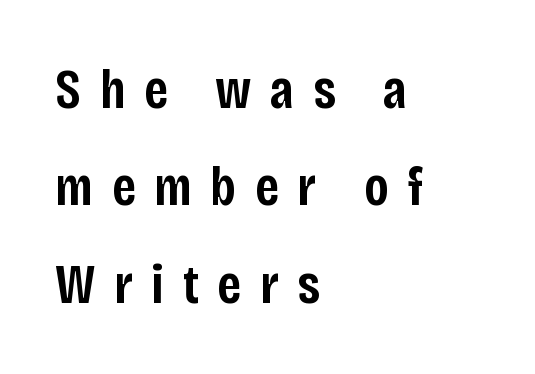
{"serif": "no", "italic": "no", "bold": "semi", "weight": "semibold", "width": "condensed", "stroke_contrast": "low", "x_height": "large", "monospaced": "no", "underline": "no", "align": "left", "line_spacing_ratio": 1.74, "letter_spacing": "wide", "letter_spacing_em": 0.33, "glyph_px": 56}
